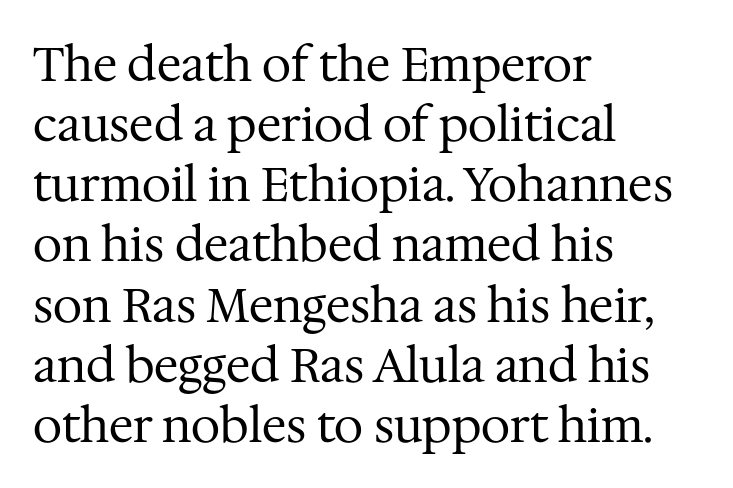
The image shows 47 px regular-weight serif type, upright; set left-aligned, normal line spacing (1.28x), normal letter spacing, not underlined; medium stroke contrast and a medium x-height.
